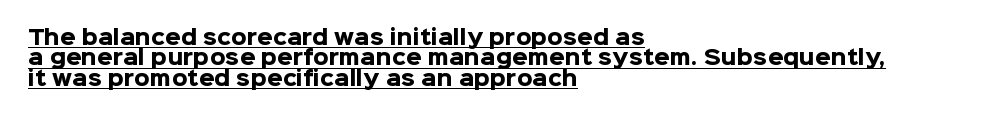
{"italic": "no", "bold": "yes", "underline": "yes", "align": "left", "line_spacing": "tight", "line_spacing_ratio": 1.02, "letter_spacing": "normal", "letter_spacing_em": 0.0, "glyph_px": 20}
